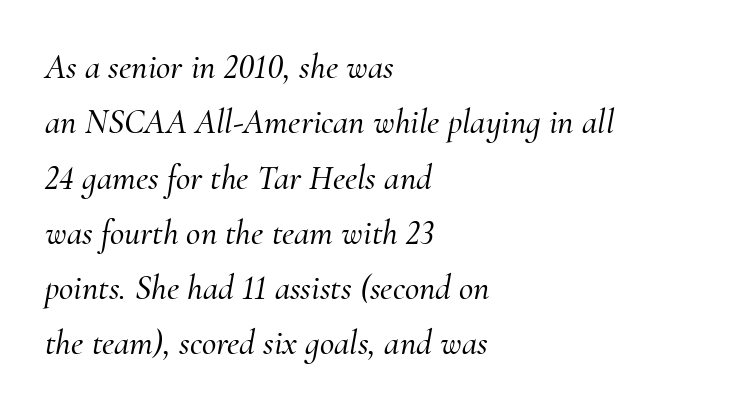
The rendering uses natural spacing where letterforms have individual widths. The face used here is seriffed, in the tradition of book romans. Visually the block forms a straight wall on the left and a jagged coastline on the right. Words float on clear page, feet unadorned. Regular leading.
